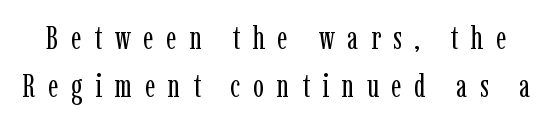
{"serif": "yes", "italic": "no", "bold": "no", "weight": "regular", "width": "condensed", "stroke_contrast": "low", "x_height": "medium", "monospaced": "no", "underline": "no", "line_spacing": "normal", "line_spacing_ratio": 1.49, "letter_spacing": "wide", "letter_spacing_em": 0.4, "glyph_px": 32}
